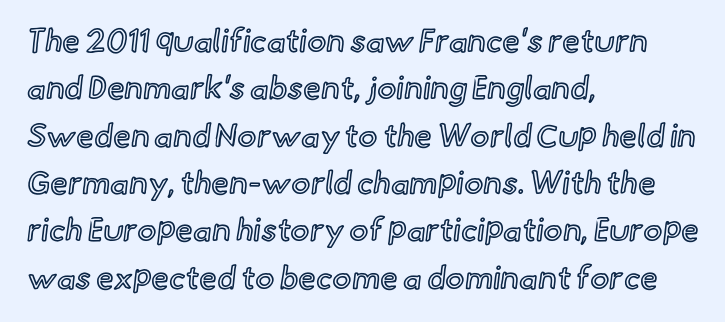
{"width": "normal", "x_height": "small", "monospaced": "no", "underline": "no", "align": "left", "line_spacing": "normal", "line_spacing_ratio": 1.48, "letter_spacing": "normal", "letter_spacing_em": 0.0, "glyph_px": 32}
